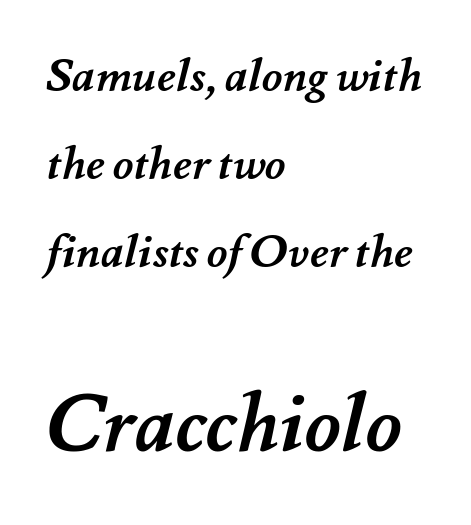
The image shows 79 px semibold type; set left-aligned, loose line spacing (1.96x), normal letter spacing, not underlined; the second (bottom) block is 1.76x larger; medium stroke contrast and a small x-height.
